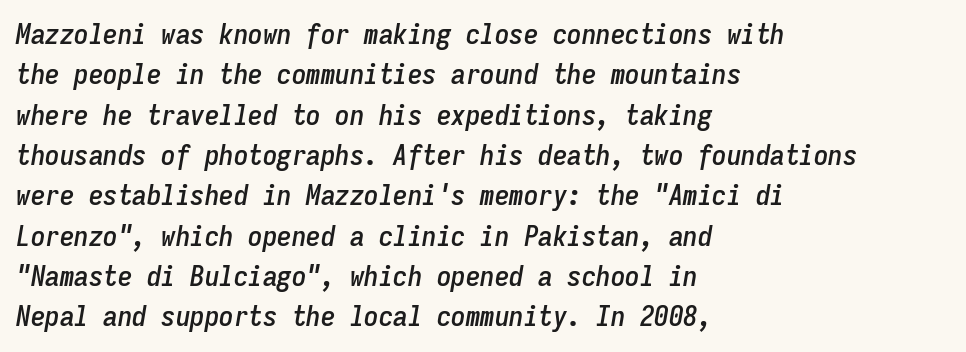
{"italic": "yes", "lean": "right", "slant_degrees": 9, "width": "condensed", "stroke_contrast": "low", "x_height": "medium", "monospaced": "yes", "underline": "no", "align": "left", "line_spacing": "normal", "line_spacing_ratio": 1.39, "letter_spacing": "normal", "letter_spacing_em": 0.0, "glyph_px": 29}
